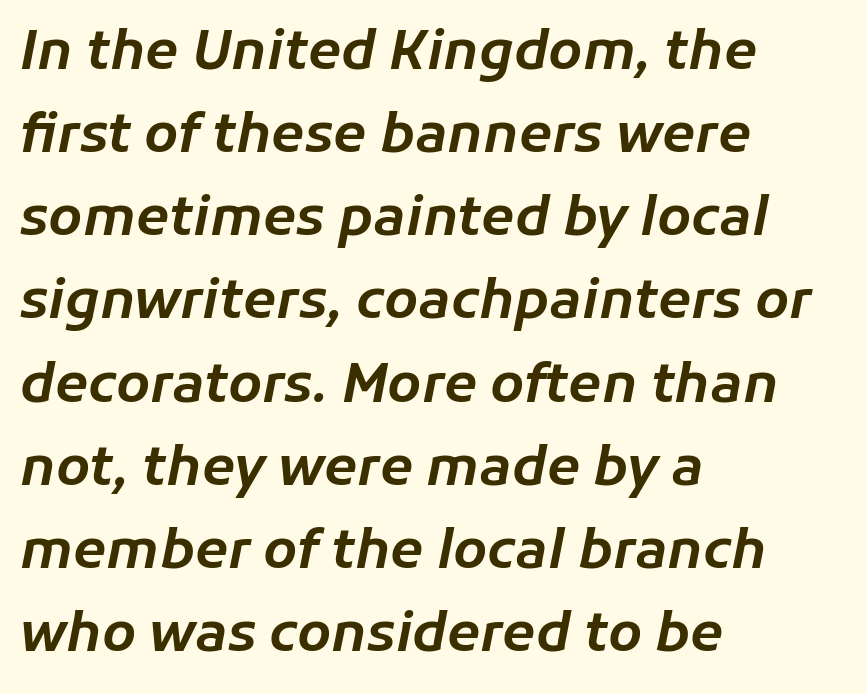
The image shows 54 px text type, italic (leaning right); set left-aligned, normal line spacing (1.54x), normal letter spacing, not underlined; low stroke contrast and a medium x-height.
